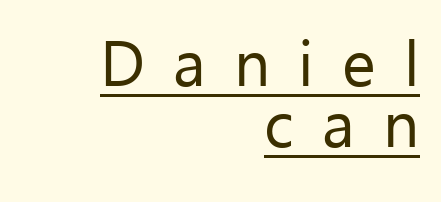
The image shows 64 px regular-weight sans-serif type, upright; set right-aligned, tight line spacing (0.96x), unusually wide letter spacing (+0.44 em), underlined; low stroke contrast and a medium x-height.
